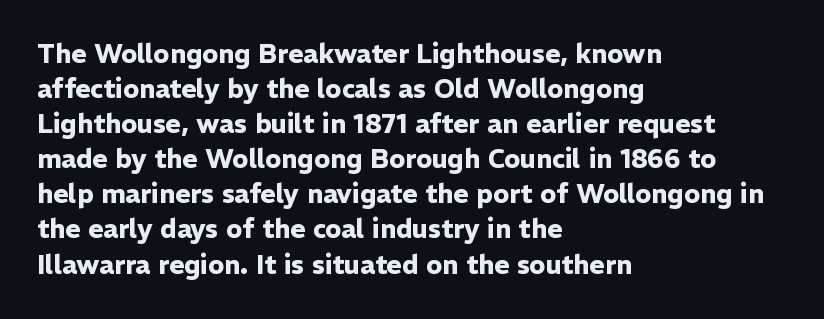
Q: Is the text bold? A: Yes.
Q: Is the text italic (slanted)? A: No, it is upright.
Q: Is the text underlined? A: No.
Q: How is the paragraph aligned? A: Left-aligned.
Q: Is the spacing between letters normal or unusually wide? A: Normal.
Q: Is the spacing between lines tight, normal or loose? A: Normal.
